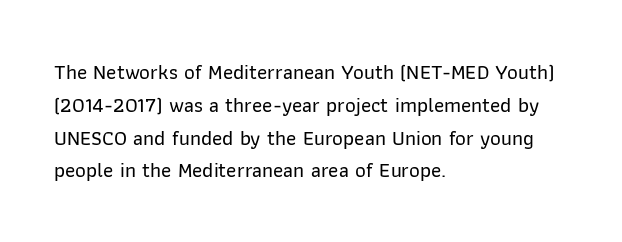
{"italic": "no", "underline": "no", "align": "left", "line_spacing": "normal", "line_spacing_ratio": 1.56, "letter_spacing": "normal", "letter_spacing_em": 0.0, "glyph_px": 21}
